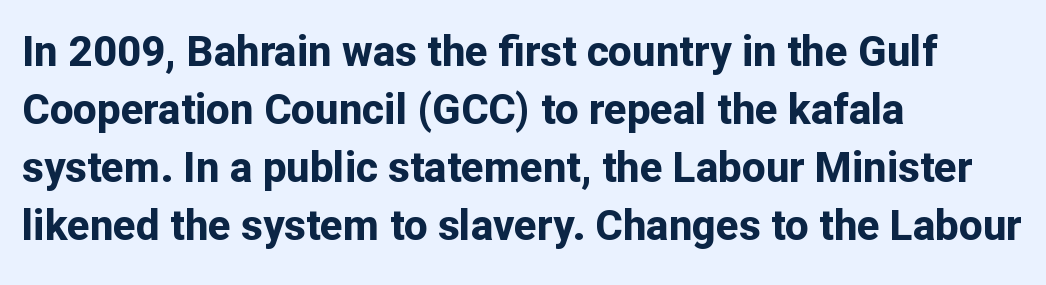
{"serif": "no", "italic": "no", "bold": "yes", "weight": "bold", "width": "normal", "stroke_contrast": "low", "x_height": "medium", "monospaced": "no", "underline": "no", "align": "left", "line_spacing": "normal", "line_spacing_ratio": 1.38, "letter_spacing": "normal", "letter_spacing_em": 0.0, "glyph_px": 42}
